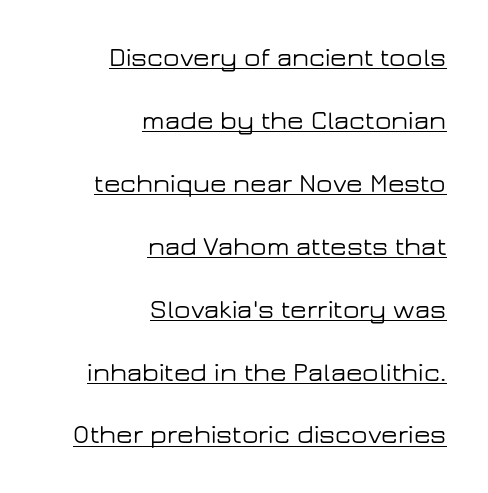
{"italic": "no", "underline": "yes", "align": "right", "line_spacing": "loose", "line_spacing_ratio": 2.33, "letter_spacing": "normal", "letter_spacing_em": 0.0, "glyph_px": 27}
